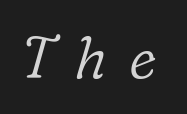
{"serif": "yes", "italic": "yes", "lean": "right", "slant_degrees": 16, "bold": "no", "weight": "light", "width": "normal", "stroke_contrast": "low", "x_height": "medium", "monospaced": "no", "underline": "no", "letter_spacing": "wide", "letter_spacing_em": 0.36, "glyph_px": 59}
